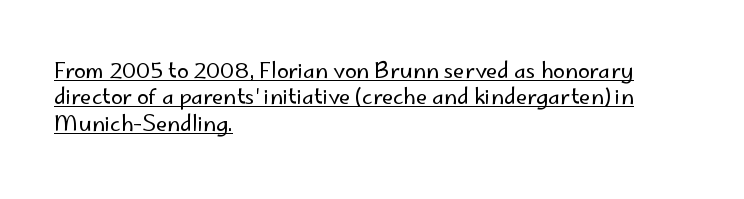
{"italic": "no", "bold": "no", "underline": "yes", "align": "left", "line_spacing": "normal", "line_spacing_ratio": 1.26, "letter_spacing": "normal", "letter_spacing_em": 0.0, "glyph_px": 21}
